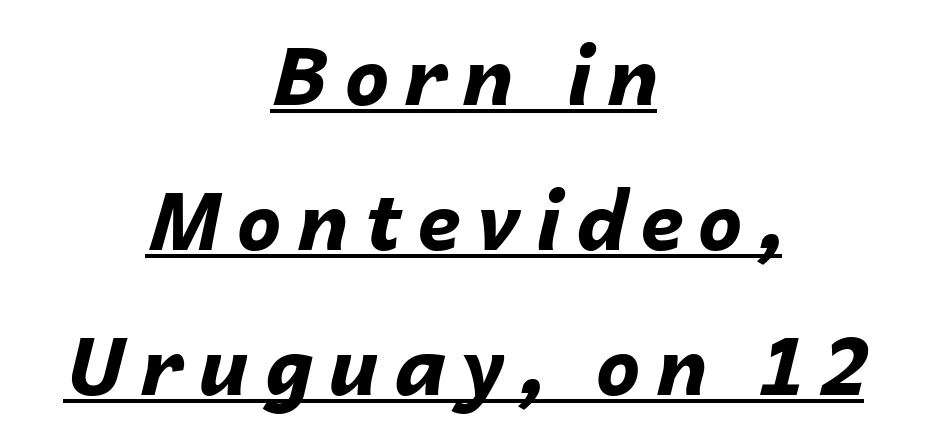
Looks like regular typesetting: each glyph gets only the width it needs. Notice how a bar underscores the lettering throughout. The paragraph shown floats in the horizontal middle. Yep, that's italic — everything's leaning. Heavy-handed strokes throughout: this text is bold.
